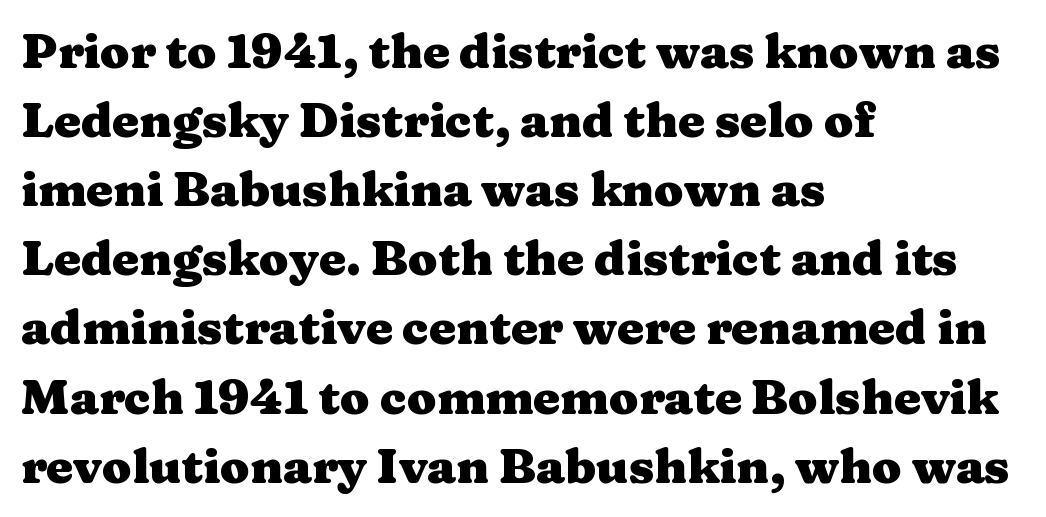
Q: Is the text bold? A: Yes.
Q: Is the text italic (slanted)? A: No, it is upright.
Q: Is the typeface a serif or a sans-serif typeface? A: Serif.
Q: Is the text underlined? A: No.
Q: How is the paragraph aligned? A: Left-aligned.
Q: Is the spacing between letters normal or unusually wide? A: Normal.
Q: Is the spacing between lines tight, normal or loose? A: Normal.
Q: Width (condensed, normal, or wide)? A: Wide.
Q: Stroke contrast? A: Medium.
Q: x-height? A: Medium.
Q: Monospaced? A: No.
